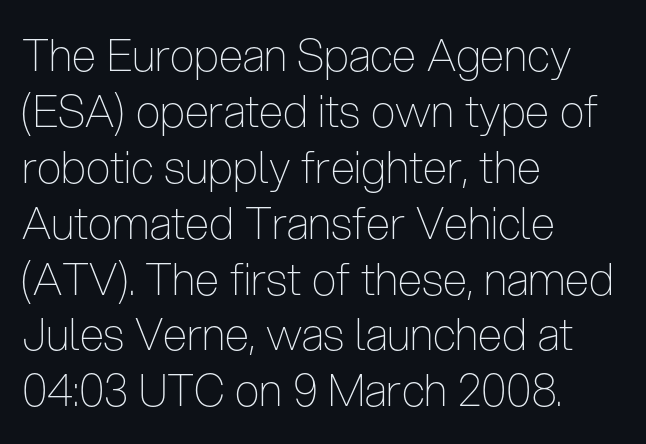
{"serif": "no", "italic": "no", "bold": "no", "weight": "thin", "width": "condensed", "stroke_contrast": "low", "x_height": "medium", "monospaced": "no", "underline": "no", "align": "left", "line_spacing": "normal", "line_spacing_ratio": 1.27, "letter_spacing": "normal", "letter_spacing_em": 0.0, "glyph_px": 44}
